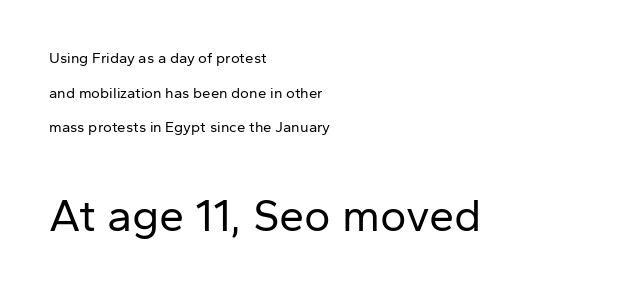
The image shows 45 px regular-weight sans-serif type, upright; set left-aligned, loose line spacing (2.31x), normal letter spacing, not underlined; the second (bottom) block is 3.0x larger; low stroke contrast and a medium x-height.
